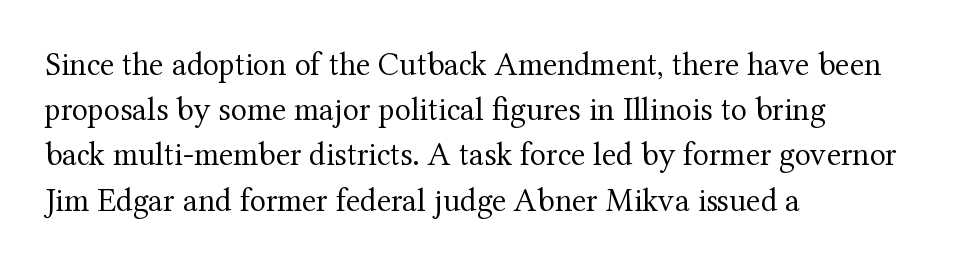
{"serif": "yes", "italic": "no", "bold": "no", "weight": "regular", "width": "normal", "stroke_contrast": "medium", "x_height": "medium", "monospaced": "no", "underline": "no", "align": "left", "line_spacing": "normal", "line_spacing_ratio": 1.37, "letter_spacing": "normal", "letter_spacing_em": 0.0, "glyph_px": 33}
